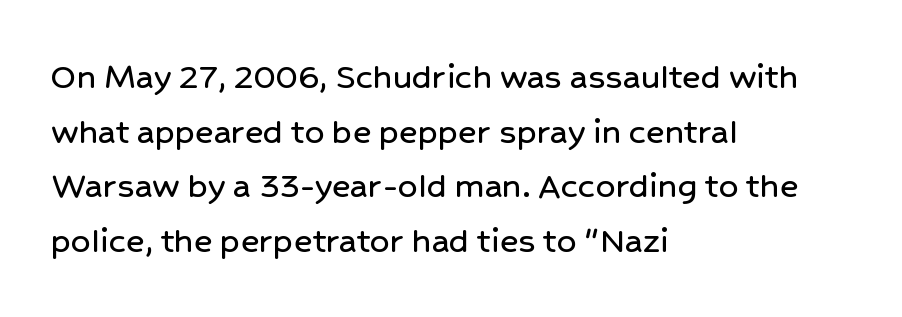
Honestly, the letter spacing is just normal — you wouldn't notice it. The foot of each line stays bare and open. Style check: upright. Here the designer chose a conventional face with non-uniform glyph widths.
